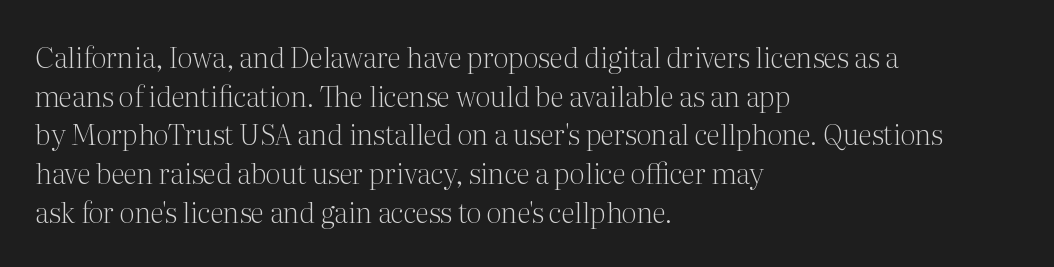
Q: Is the text bold? A: No.
Q: Is the text italic (slanted)? A: No, it is upright.
Q: Is the typeface a serif or a sans-serif typeface? A: Serif.
Q: Is the text underlined? A: No.
Q: How is the paragraph aligned? A: Left-aligned.
Q: Is the spacing between letters normal or unusually wide? A: Normal.
Q: Is the spacing between lines tight, normal or loose? A: Normal.
Q: Width (condensed, normal, or wide)? A: Normal.
Q: Stroke contrast? A: Medium.
Q: x-height? A: Medium.
Q: Monospaced? A: No.
